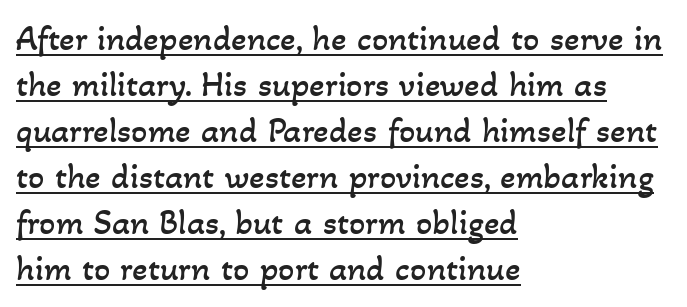
The image shows 36 px regular-weight type; set left-aligned, normal line spacing (1.28x), normal letter spacing, underlined; low stroke contrast and a small x-height.
